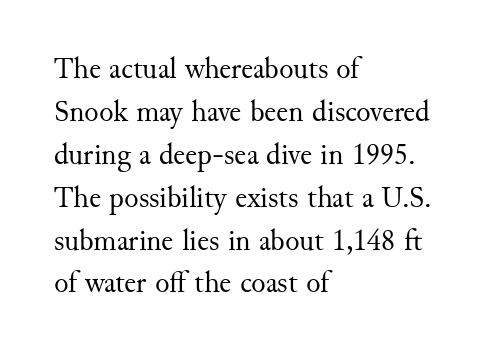
Q: Is the text bold? A: No.
Q: Is the text italic (slanted)? A: No, it is upright.
Q: Is the typeface a serif or a sans-serif typeface? A: Serif.
Q: Is the text underlined? A: No.
Q: How is the paragraph aligned? A: Left-aligned.
Q: Is the spacing between letters normal or unusually wide? A: Normal.
Q: Is the spacing between lines tight, normal or loose? A: Normal.
Q: Width (condensed, normal, or wide)? A: Normal.
Q: Stroke contrast? A: Medium.
Q: x-height? A: Small.
Q: Monospaced? A: No.
